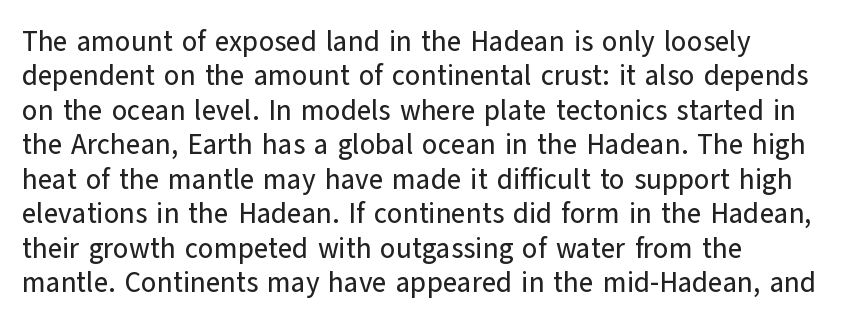
Compared with typical body copy, the letter spacing here is the same. The rendering shows plain stroke endings on the letterforms — a sans-serif design. You could not count columns in this text — the font is proportionally spaced. The compositor pushed each line to the left boundary. Upright lettering throughout. Quick note: underline off.
